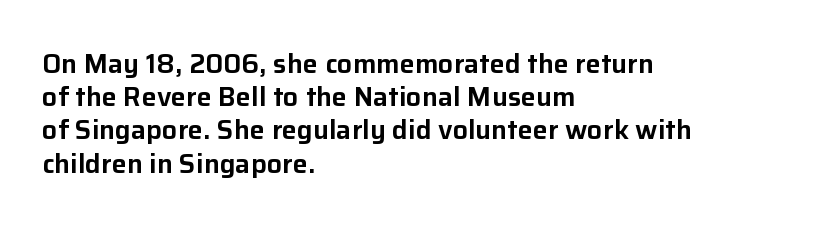
Q: Is the text italic (slanted)? A: No, it is upright.
Q: Is the text underlined? A: No.
Q: How is the paragraph aligned? A: Left-aligned.
Q: Is the spacing between letters normal or unusually wide? A: Normal.
